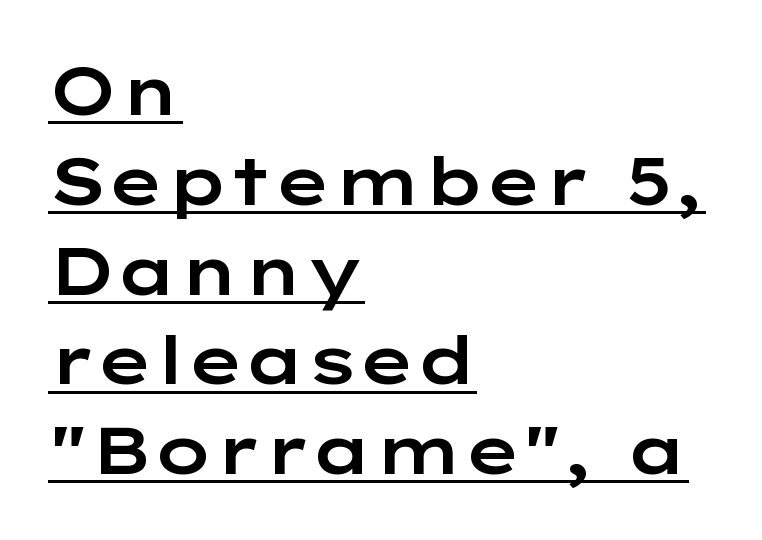
In designer terms, the underline attribute is active on this setting. Notice how the stems are strictly vertical — no italics here. Whoever set this chose a conventional vertical rhythm. A typesetter would call this proportional, since set widths differ per character.
